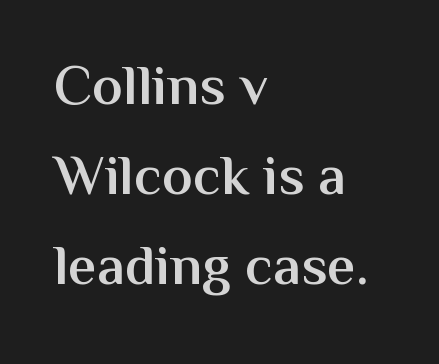
Q: Is the text bold? A: Semi-bold.
Q: Is the text italic (slanted)? A: No, it is upright.
Q: Is the typeface a serif or a sans-serif typeface? A: Sans-serif.
Q: Is the text underlined? A: No.
Q: How is the paragraph aligned? A: Left-aligned.
Q: Is the spacing between letters normal or unusually wide? A: Normal.
Q: Is the spacing between lines tight, normal or loose? A: Normal.
Q: Width (condensed, normal, or wide)? A: Normal.
Q: Stroke contrast? A: Medium.
Q: x-height? A: Medium.
Q: Monospaced? A: No.
